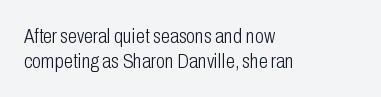
Visually the block forms a straight wall on the left and a jagged coastline on the right. Look at the tracking — it's just the regular setting, nothing added. The letters stand upright; this is a roman face. No letter is thick-stroked: the sample isn't bold. Nobody drew a line under any word here.
